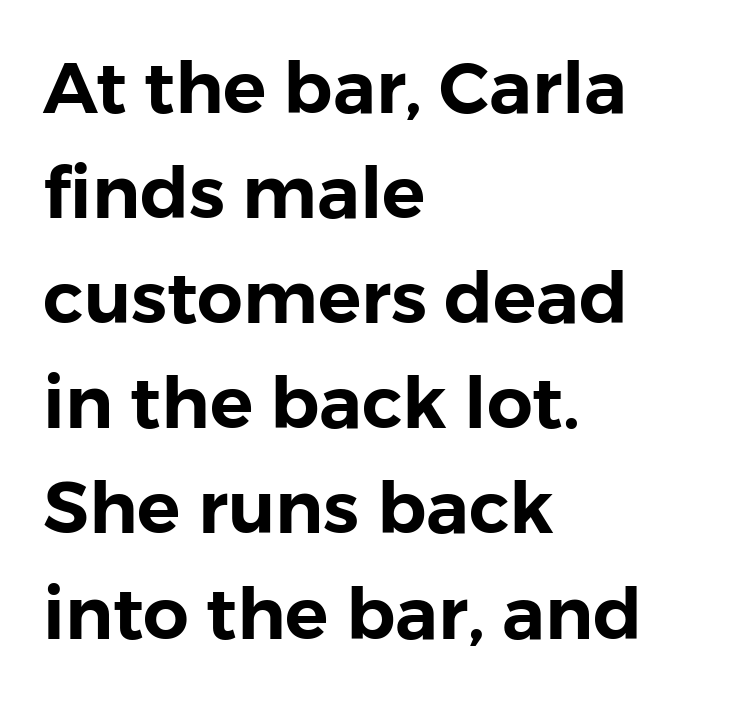
Q: Is the text italic (slanted)? A: No, it is upright.
Q: Is the typeface a serif or a sans-serif typeface? A: Sans-serif.
Q: Is the text underlined? A: No.
Q: How is the paragraph aligned? A: Left-aligned.
Q: Is the spacing between letters normal or unusually wide? A: Normal.
Q: Is the spacing between lines tight, normal or loose? A: Normal.
Q: Width (condensed, normal, or wide)? A: Normal.
Q: Stroke contrast? A: Low.
Q: x-height? A: Medium.
Q: Monospaced? A: No.
